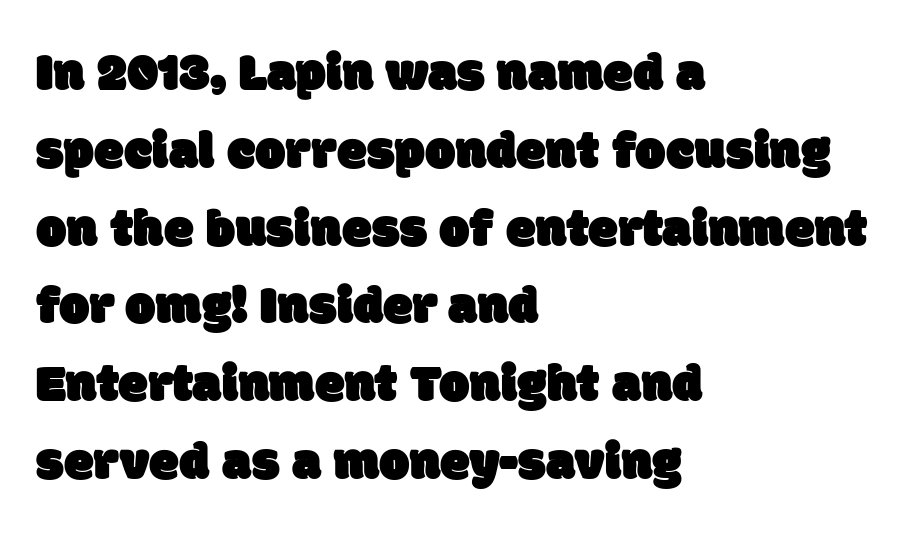
This rendering leaves character spacing at its baseline value. The characters display no serif detailing; their extremities are plain. The passage shown is typed in a proportional face where columns would drift. Anything drawn beneath the words? Only blank space. This sample keeps an unexceptional amount of space between lines. Line beginnings align vertically; line endings do not.
